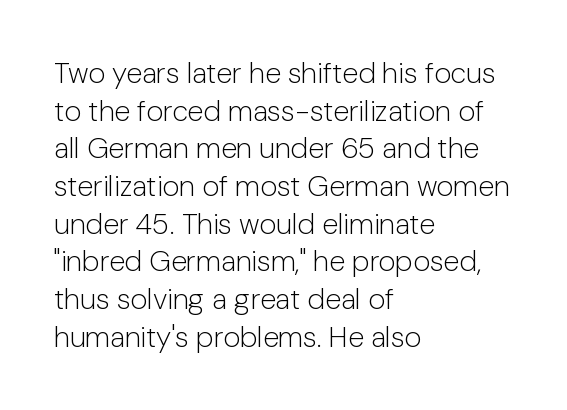
{"serif": "no", "italic": "no", "bold": "no", "weight": "light", "width": "normal", "stroke_contrast": "low", "x_height": "medium", "monospaced": "no", "underline": "no", "align": "left", "line_spacing": "normal", "line_spacing_ratio": 1.3, "letter_spacing": "normal", "letter_spacing_em": 0.0, "glyph_px": 29}
